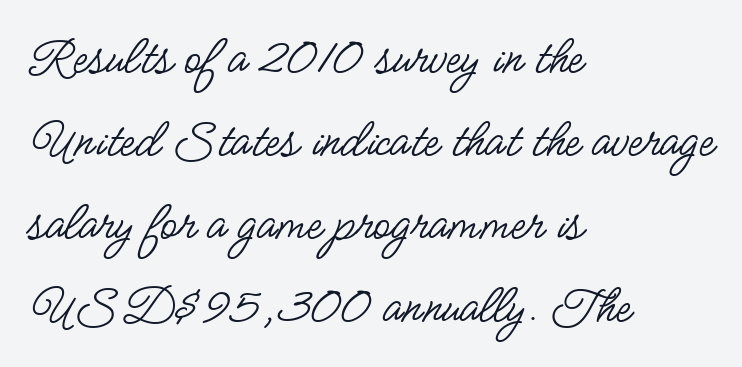
Heaviness? Minimal to ordinary, like unemphasized prose. The rendering uses a moderate line-height, typical for paragraphs. Is the block centered? No — it sits flush against the left margin. Honestly, there is no underline to notice here at all.
